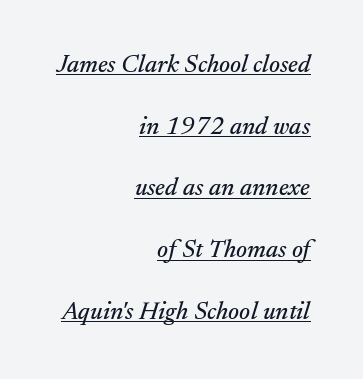
The image shows 25 px text type, italic (leaning right); set right-aligned, loose line spacing (2.47x), normal letter spacing, underlined.
